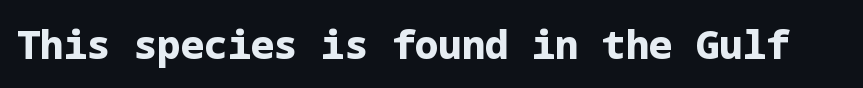
Between one letter and the next there's only the usual sliver of space. Does the type have serifs? No, each stem ends abruptly. Typographic density is high because the face is bold. This is roman type, the default non-slanted kind.
